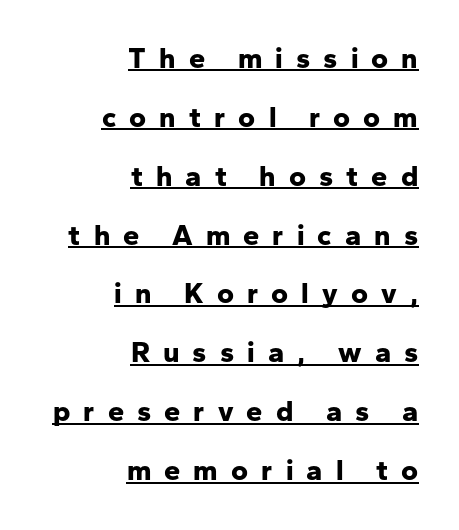
{"serif": "no", "italic": "no", "bold": "yes", "weight": "bold", "width": "normal", "stroke_contrast": "low", "x_height": "medium", "monospaced": "no", "underline": "yes", "align": "right", "line_spacing": "loose", "line_spacing_ratio": 2.03, "letter_spacing": "wide", "letter_spacing_em": 0.45, "glyph_px": 29}
